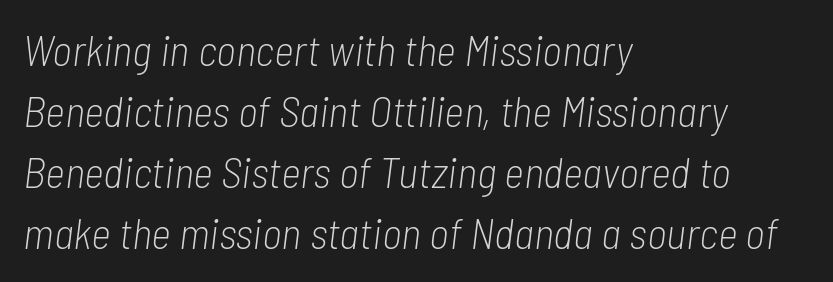
{"italic": "yes", "lean": "right", "slant_degrees": 7, "bold": "no", "weight": "light", "width": "condensed", "stroke_contrast": "low", "x_height": "medium", "monospaced": "no", "underline": "no", "align": "left", "line_spacing": "normal", "line_spacing_ratio": 1.42, "letter_spacing": "normal", "letter_spacing_em": 0.0, "glyph_px": 43}
